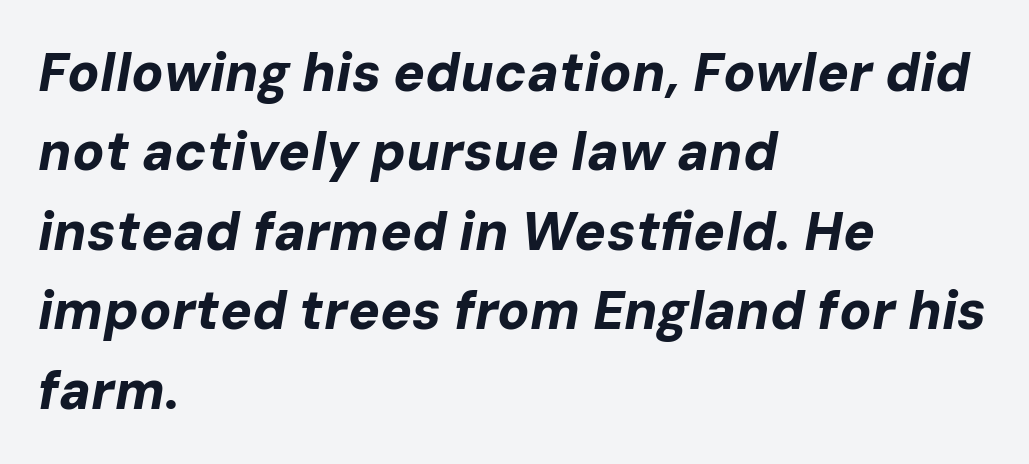
{"italic": "yes", "lean": "right", "slant_degrees": 10, "bold": "yes", "weight": "bold", "width": "normal", "stroke_contrast": "low", "x_height": "medium", "monospaced": "no", "underline": "no", "align": "left", "line_spacing": "normal", "line_spacing_ratio": 1.5, "letter_spacing": "normal", "letter_spacing_em": 0.0, "glyph_px": 53}
